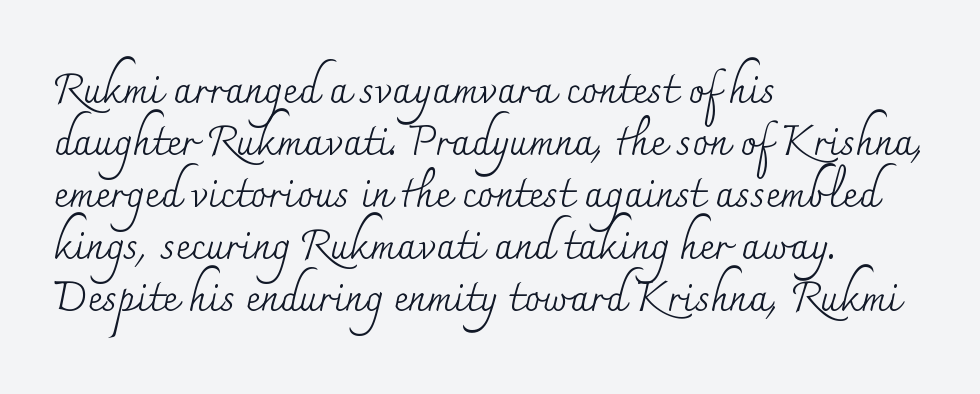
The letters sit at their default tracking, neither squeezed nor spread. Weight: not bold — regular or lighter. A typesetter would call this proportional, since set widths differ per character. Stroke terminals: seriffed.
